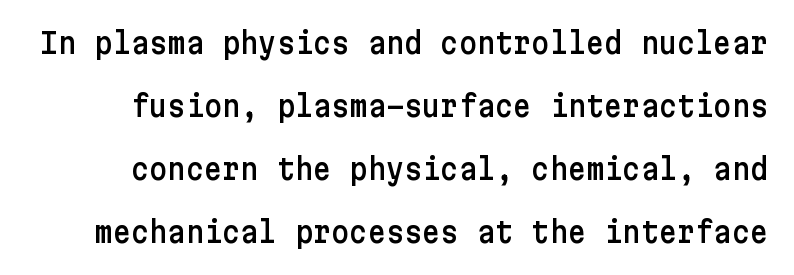
Notice the wide empty band between every row — that's loose leading. The text was rendered using a sans face with plain stroke endings. There is no visible air inserted between adjacent glyphs. Unmarked baselines from the first word to the last. The letters stand straight up with perfectly vertical stems.
